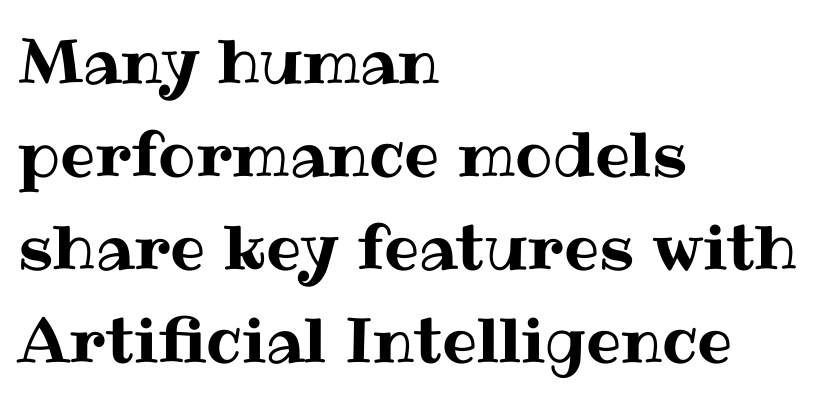
The image shows 62 px text type, upright; set left-aligned, normal line spacing (1.5x), normal letter spacing, not underlined; medium stroke contrast and a medium x-height.
